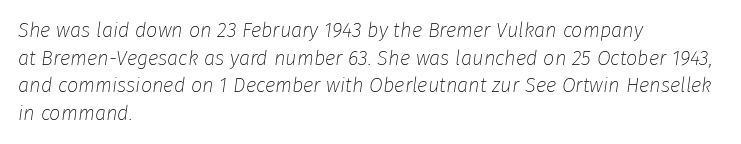
{"italic": "yes", "lean": "right", "slant_degrees": 8, "bold": "no", "underline": "no", "align": "left", "line_spacing": "normal", "line_spacing_ratio": 1.38, "letter_spacing": "normal", "letter_spacing_em": 0.0, "glyph_px": 20}
